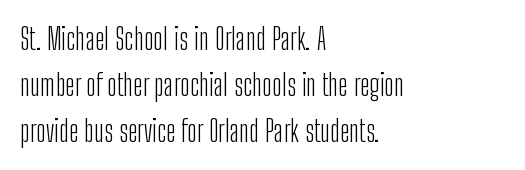
Is this a fixed-width face? No — the glyphs have proportional, varying widths. Observe the absence of serifs on each vertical stroke in this sample. The text block is weighted toward the left margin, trailing off unevenly rightward. No extra ink here — the face is not bold. Students, note that the glyphs here touch the page at normal intervals. The typography opts for an upright posture over an oblique one.
